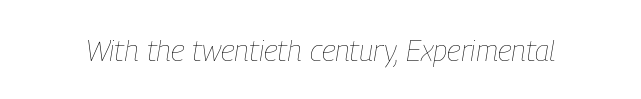
Q: Is the text bold? A: No.
Q: Is the text italic (slanted)? A: Yes, it leans right by about 9 degrees.
Q: Is the text underlined? A: No.
Q: Is the spacing between letters normal or unusually wide? A: Normal.
Q: Width (condensed, normal, or wide)? A: Condensed.
Q: Stroke contrast? A: Low.
Q: x-height? A: Medium.
Q: Monospaced? A: No.
